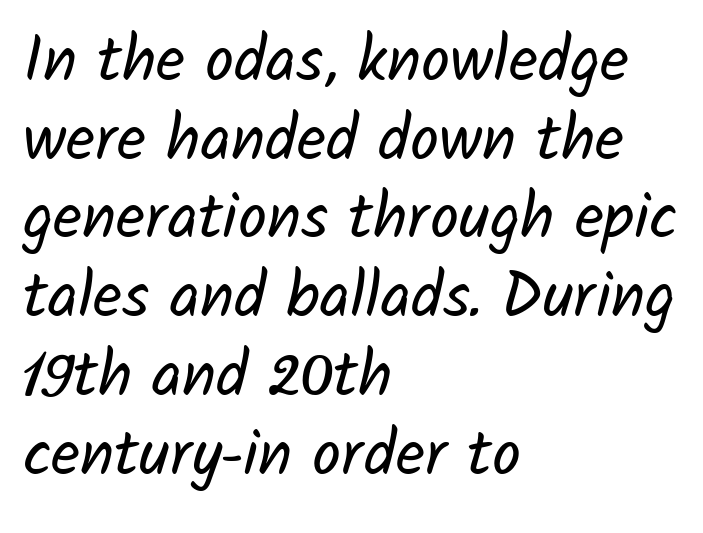
{"serif": "no", "bold": "no", "weight": "regular", "width": "normal", "stroke_contrast": "low", "x_height": "medium", "monospaced": "no", "underline": "no", "align": "left", "line_spacing_ratio": 1.23, "letter_spacing": "normal", "letter_spacing_em": 0.0, "glyph_px": 64}
